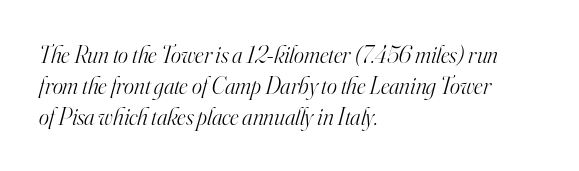
Q: Is the text bold? A: No.
Q: Is the text italic (slanted)? A: Yes, it leans right by about 16 degrees.
Q: Is the text underlined? A: No.
Q: How is the paragraph aligned? A: Left-aligned.
Q: Is the spacing between letters normal or unusually wide? A: Normal.
Q: Is the spacing between lines tight, normal or loose? A: Normal.
